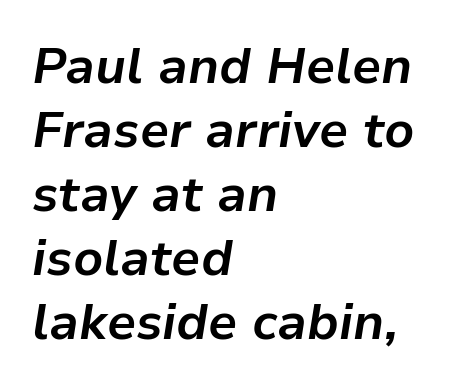
The image shows 50 px bold type, italic (leaning right); set left-aligned, normal line spacing (1.28x), normal letter spacing, not underlined; low stroke contrast and a medium x-height.
